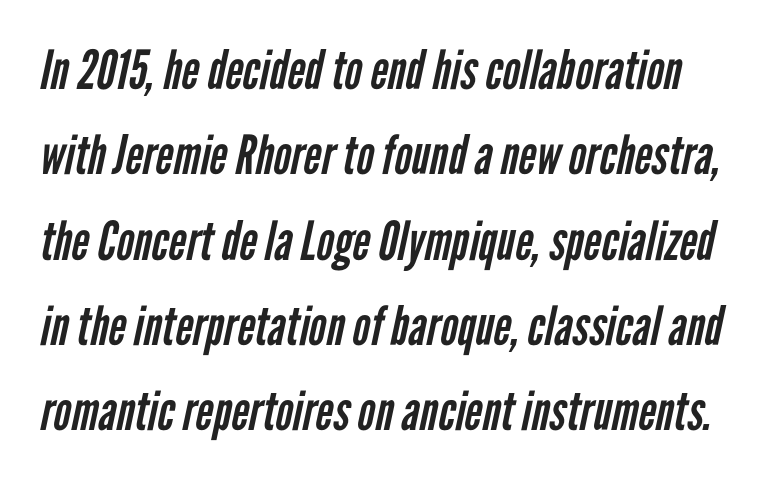
Has an underline been added? It has not. The letters advance in unequal steps, a hallmark of proportional type. Reading down the column, the eye jumps a familiar distance to each next line. Note: no serifs on the glyphs. This rendering leaves character spacing at its baseline value. Heaviness? Minimal to ordinary, like unemphasized prose.
